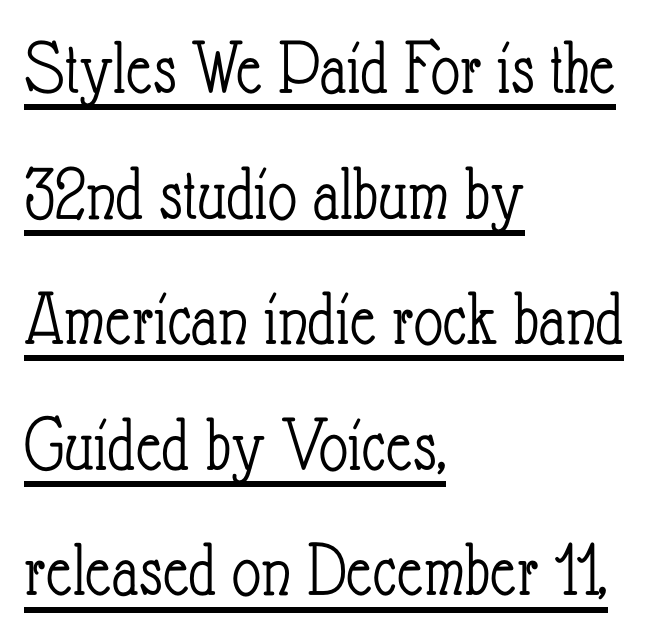
{"italic": "no", "bold": "no", "weight": "light", "width": "condensed", "stroke_contrast": "low", "x_height": "small", "monospaced": "no", "underline": "yes", "align": "left", "line_spacing": "normal", "line_spacing_ratio": 1.59, "letter_spacing": "normal", "letter_spacing_em": 0.0, "glyph_px": 79}
